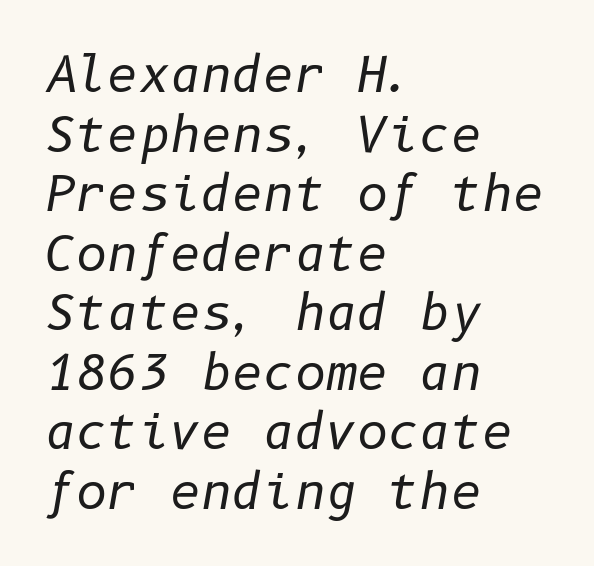
The image shows 48 px regular-weight type, italic (leaning right); set left-aligned, line spacing 1.24x, normal letter spacing, not underlined; low stroke contrast and a medium x-height.
